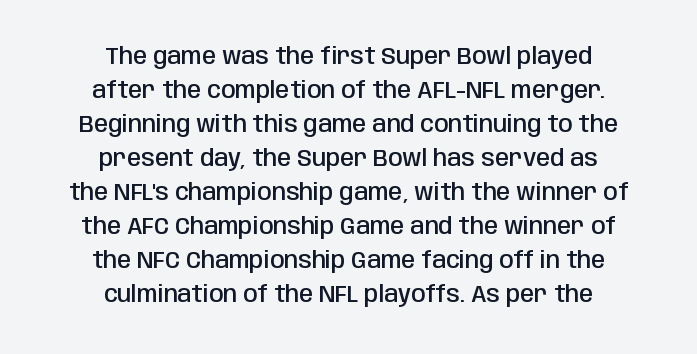
The image shows 23 px text type, upright; set centered, normal line spacing (1.48x), normal letter spacing, not underlined.
